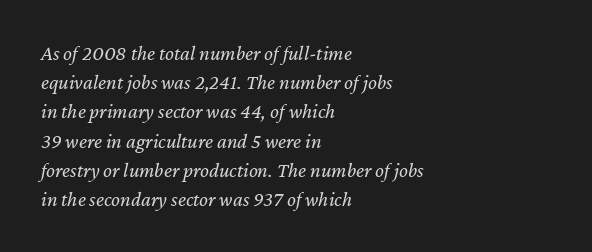
The image shows 21 px text type, italic (leaning right); set left-aligned, normal line spacing (1.39x), normal letter spacing, not underlined.
